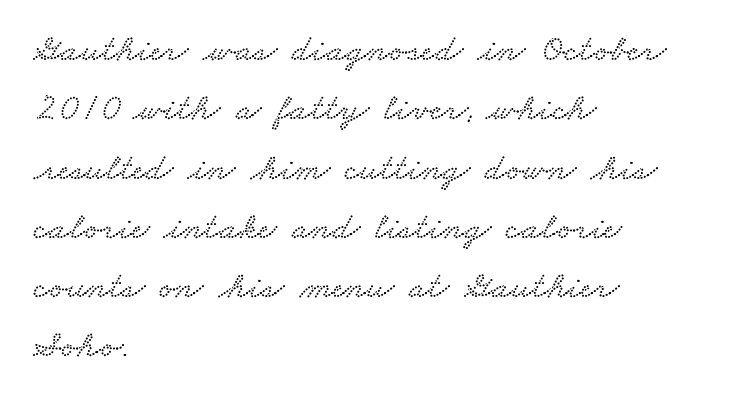
Q: Is the typeface a serif or a sans-serif typeface? A: Serif.
Q: Is the text underlined? A: No.
Q: How is the paragraph aligned? A: Left-aligned.
Q: Is the spacing between letters normal or unusually wide? A: Normal.
Q: Is the spacing between lines tight, normal or loose? A: Normal.
Q: Width (condensed, normal, or wide)? A: Wide.
Q: Stroke contrast? A: Low.
Q: x-height? A: Small.
Q: Monospaced? A: No.
